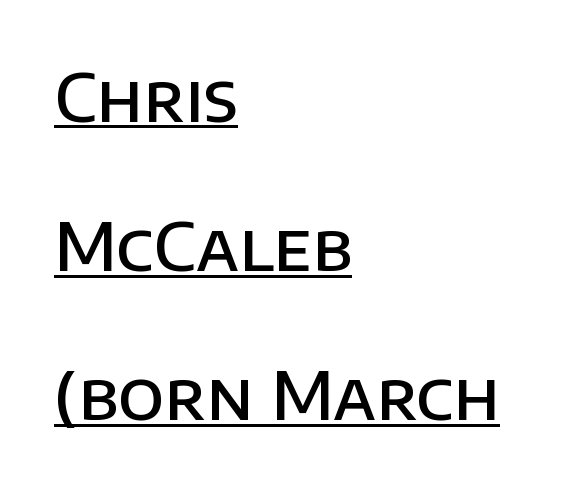
This rendering features underlined lettering. These lines stack with their left ends in a neat column. Is there any slant? The stems are plumb. The type is set solid horizontally, with unmodified tracking.
